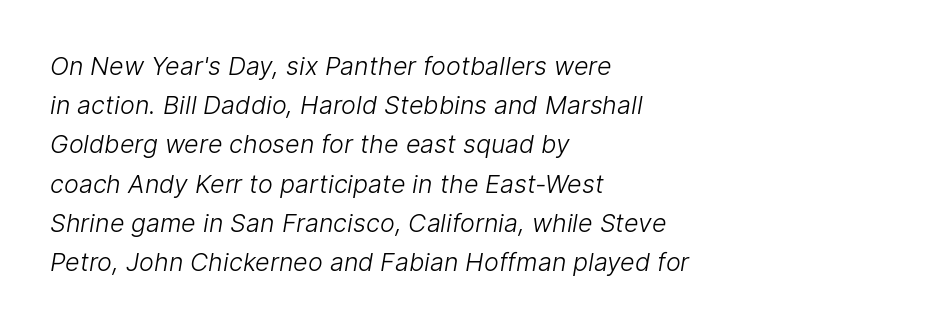
{"bold": "no", "underline": "no", "align": "left", "line_spacing": "normal", "line_spacing_ratio": 1.57, "letter_spacing": "normal", "letter_spacing_em": 0.0, "glyph_px": 25}
